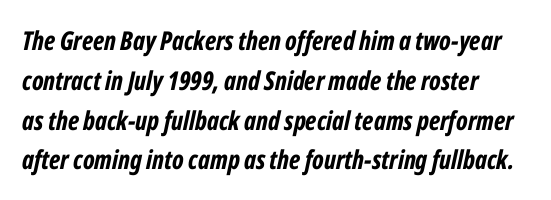
{"italic": "yes", "lean": "right", "slant_degrees": 12, "bold": "yes", "underline": "no", "align": "left", "line_spacing": "normal", "line_spacing_ratio": 1.53, "letter_spacing": "normal", "letter_spacing_em": 0.0, "glyph_px": 26}
